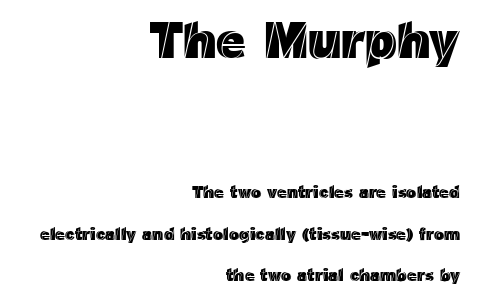
The image shows 51 px text type, upright; set right-aligned, loose line spacing (2.44x), normal letter spacing, not underlined; the first (top) block is 3.0x larger; a medium x-height.
